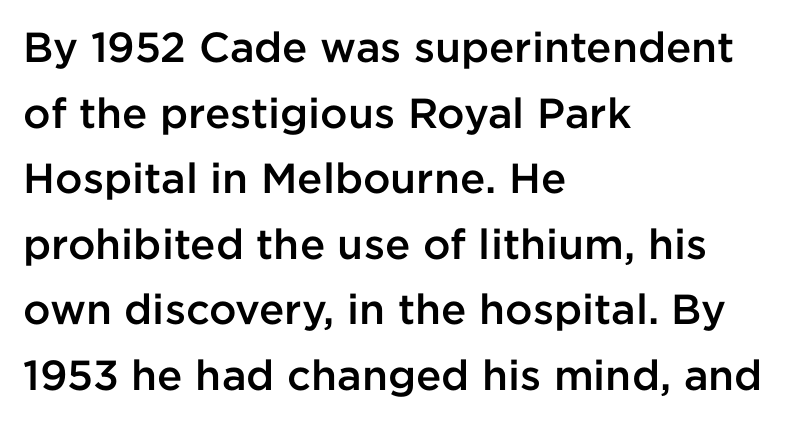
Q: Is the text bold? A: Semi-bold.
Q: Is the text italic (slanted)? A: No, it is upright.
Q: Is the typeface a serif or a sans-serif typeface? A: Sans-serif.
Q: Is the text underlined? A: No.
Q: How is the paragraph aligned? A: Left-aligned.
Q: Is the spacing between letters normal or unusually wide? A: Normal.
Q: Is the spacing between lines tight, normal or loose? A: Normal.
Q: Width (condensed, normal, or wide)? A: Normal.
Q: Stroke contrast? A: Low.
Q: x-height? A: Medium.
Q: Monospaced? A: No.
